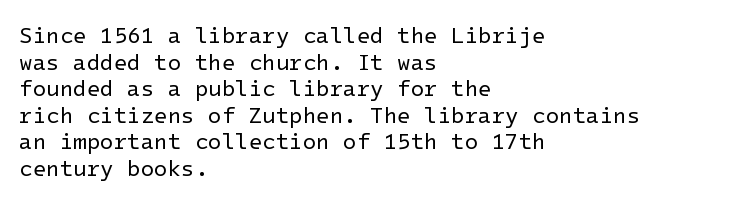
The image shows 22 px text type, upright; set left-aligned, line spacing 1.21x, normal letter spacing, not underlined.
